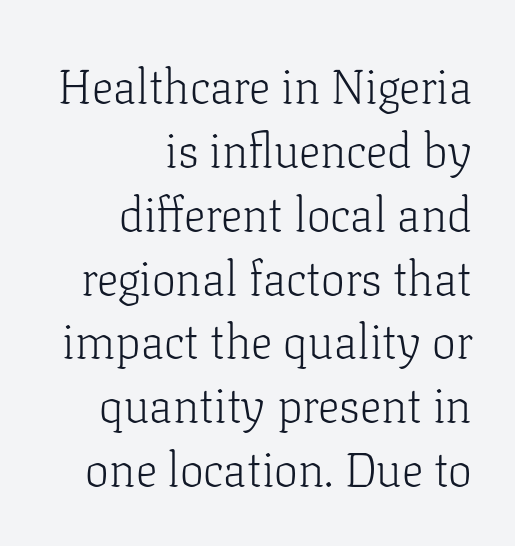
What kind of face is this? One with serifs. Rule under the text: the space is simply empty. The paragraph has a hard right edge and a soft left edge. You could not count columns in this text — the font is proportionally spaced.
